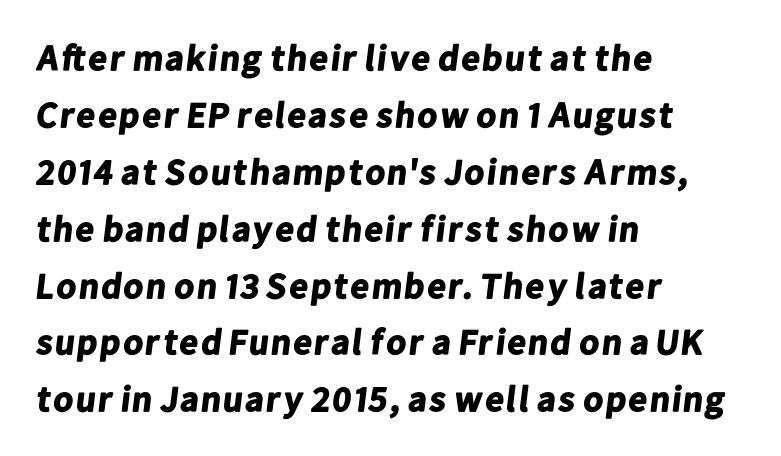
Q: Is the text bold? A: Yes.
Q: Is the typeface a serif or a sans-serif typeface? A: Sans-serif.
Q: Is the text underlined? A: No.
Q: How is the paragraph aligned? A: Left-aligned.
Q: Is the spacing between letters normal or unusually wide? A: Normal.
Q: Is the spacing between lines tight, normal or loose? A: Normal.
Q: Width (condensed, normal, or wide)? A: Normal.
Q: Stroke contrast? A: Low.
Q: x-height? A: Medium.
Q: Monospaced? A: No.
